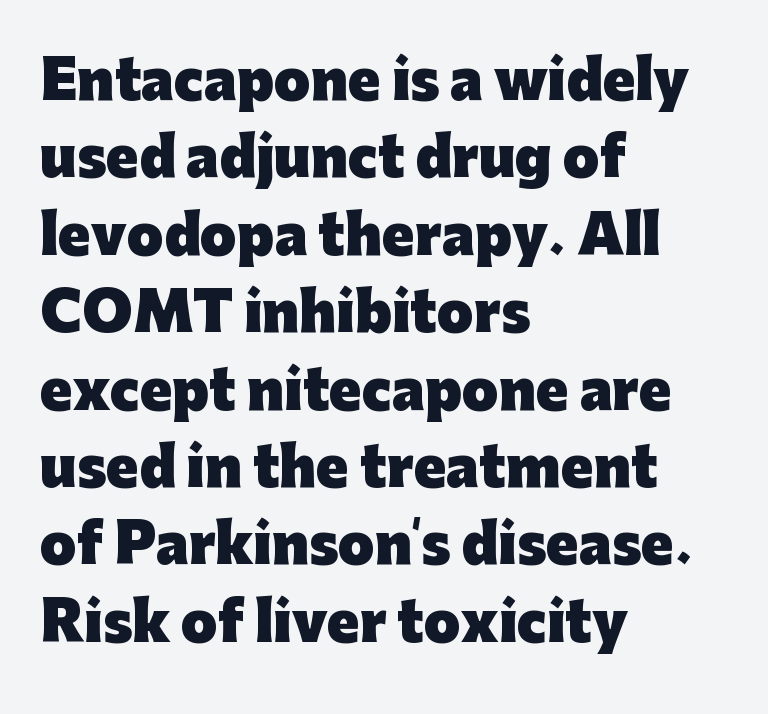
The image shows 53 px heavy sans-serif type, upright; set left-aligned, normal line spacing (1.46x), normal letter spacing, not underlined; low stroke contrast and a medium x-height.
